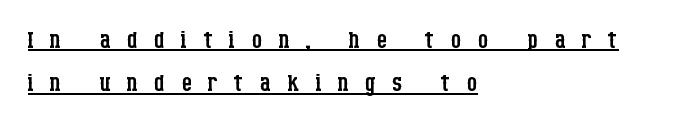
The image shows 33 px regular-weight, condensed serif type, upright; set left-aligned, normal line spacing (1.31x), unusually wide letter spacing (+0.49 em), underlined; low stroke contrast and a large x-height.
